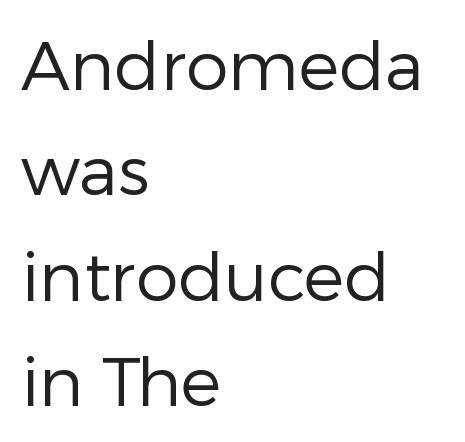
The image shows 68 px regular-weight sans-serif type, upright; set left-aligned, normal line spacing (1.55x), normal letter spacing, not underlined; low stroke contrast and a medium x-height.
